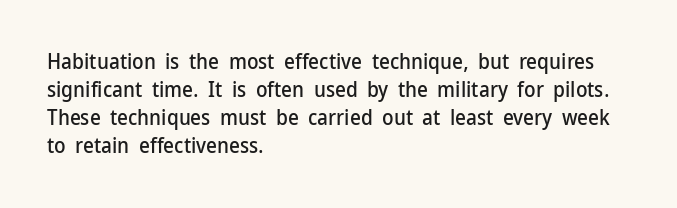
The image shows 21 px text type, upright; set left-aligned, normal line spacing (1.34x), normal letter spacing, not underlined.
